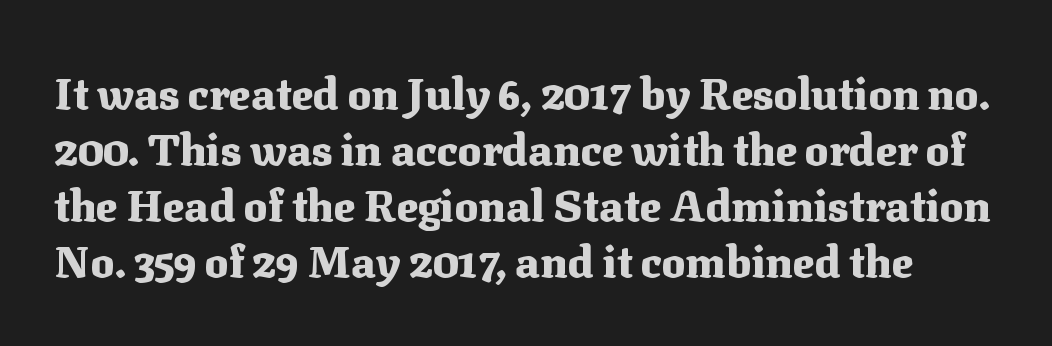
Students, note that the glyphs here touch the page at normal intervals. You could not count columns in this text — the font is proportionally spaced. Anything drawn beneath the words? Only blank space. The font family rendered here belongs to the serif group. This is the regular roman posture of the typeface. The face used here has the dense, thick strokes of a bold.
